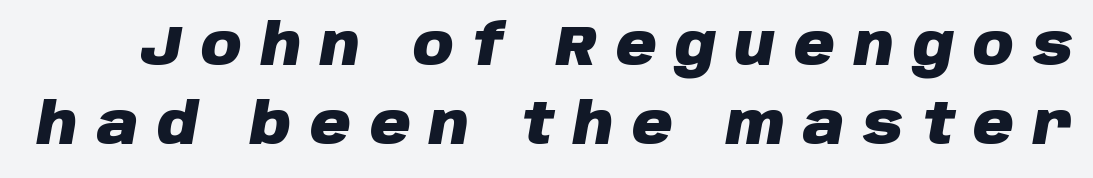
{"italic": "yes", "lean": "right", "slant_degrees": 10, "bold": "yes", "weight": "heavy", "width": "normal", "stroke_contrast": "low", "x_height": "large", "monospaced": "no", "underline": "no", "line_spacing": "normal", "line_spacing_ratio": 1.41, "letter_spacing": "wide", "letter_spacing_em": 0.34, "glyph_px": 56}
